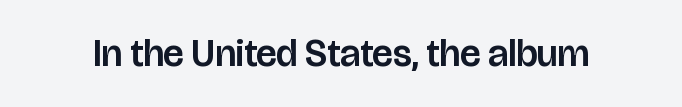
The image shows 38 px sans-serif type, upright; set normal letter spacing, not underlined; low stroke contrast and a large x-height.
